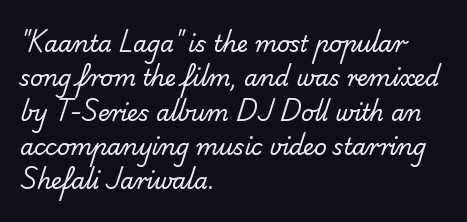
Q: Is the text bold? A: No.
Q: Is the text underlined? A: No.
Q: How is the paragraph aligned? A: Left-aligned.
Q: Is the spacing between letters normal or unusually wide? A: Normal.
Q: Is the spacing between lines tight, normal or loose? A: Normal.
